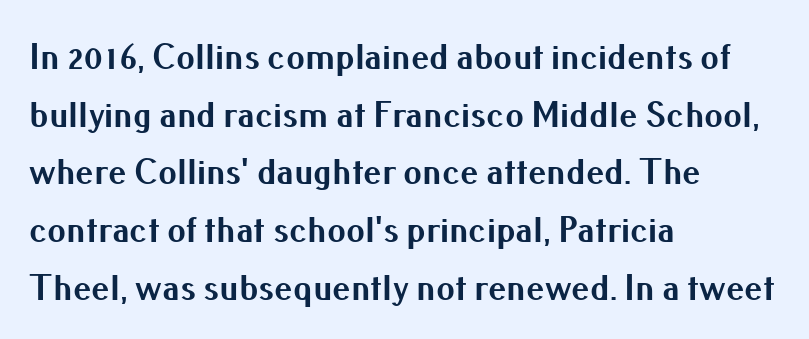
Q: Is the text bold? A: Yes.
Q: Is the text italic (slanted)? A: No, it is upright.
Q: Is the typeface a serif or a sans-serif typeface? A: Sans-serif.
Q: Is the text underlined? A: No.
Q: How is the paragraph aligned? A: Left-aligned.
Q: Is the spacing between letters normal or unusually wide? A: Normal.
Q: Is the spacing between lines tight, normal or loose? A: Normal.
Q: Width (condensed, normal, or wide)? A: Normal.
Q: Stroke contrast? A: Medium.
Q: x-height? A: Small.
Q: Monospaced? A: No.
